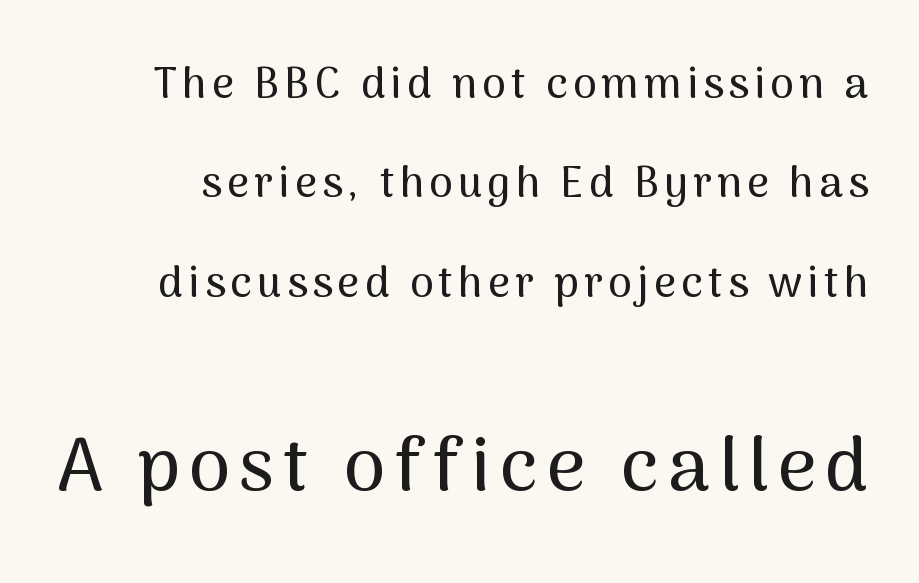
{"serif": "no", "italic": "no", "width": "normal", "stroke_contrast": "medium", "x_height": "medium", "monospaced": "no", "underline": "no", "line_spacing": "loose", "line_spacing_ratio": 2.31, "larger_block": "second", "size_ratio": 1.74, "glyph_px": 75}
